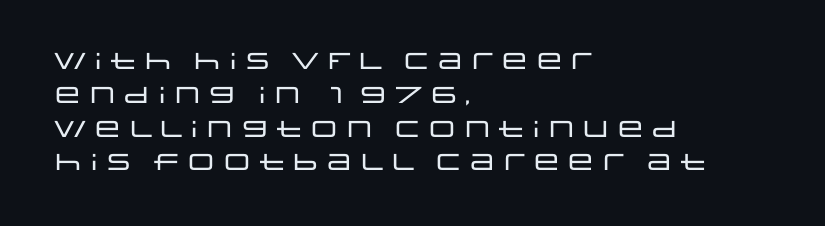
Q: Is the text italic (slanted)? A: No, it is upright.
Q: Is the text underlined? A: No.
Q: How is the paragraph aligned? A: Left-aligned.
Q: Is the spacing between letters normal or unusually wide? A: Normal.
Q: Is the spacing between lines tight, normal or loose? A: Normal.
